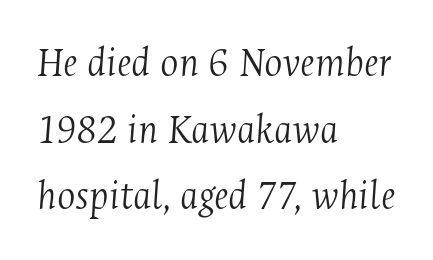
The face used here has a pronounced slope to its letters. Character widths vary here, with narrow letters taking less room than wide ones. Whoever set this chose a conventional vertical rhythm. Clear beneath every line of the passage. The typesetting does not lean heavy: it is not bold.
